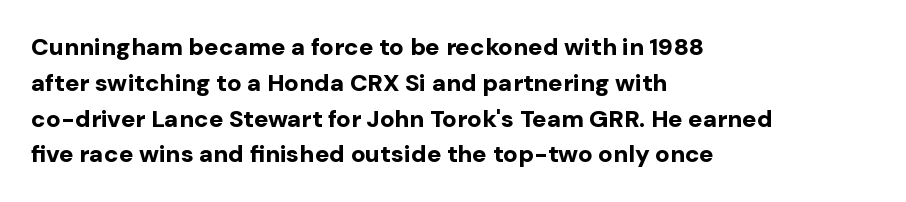
{"italic": "no", "bold": "yes", "underline": "no", "align": "left", "line_spacing": "normal", "line_spacing_ratio": 1.49, "letter_spacing": "normal", "letter_spacing_em": 0.0, "glyph_px": 24}
